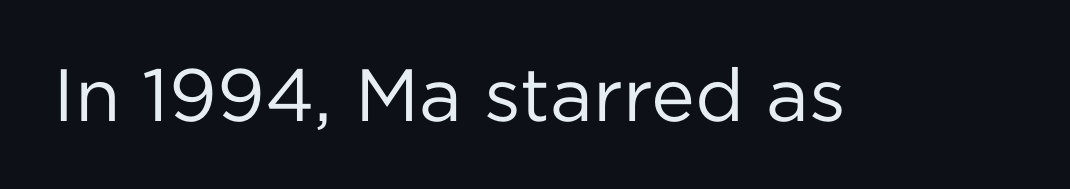
{"serif": "no", "italic": "no", "bold": "no", "weight": "regular", "width": "normal", "stroke_contrast": "low", "x_height": "medium", "monospaced": "no", "underline": "no", "letter_spacing": "normal", "letter_spacing_em": 0.0, "glyph_px": 74}
